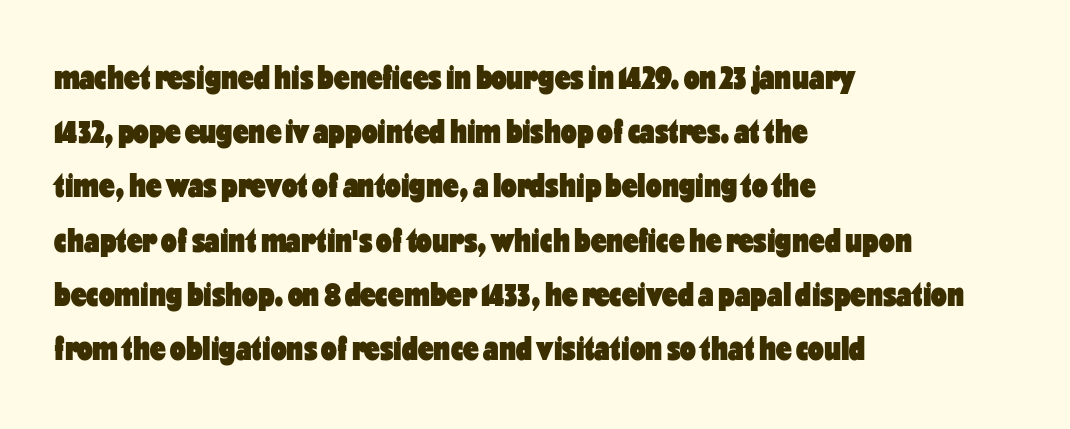
What's the leading like? Ordinary, nothing unusual. Nope, no serifs anywhere on these letters. Leftover space on each line is placed entirely after the last word. Look at the tracking — it's just the regular setting, nothing added. Upright lettering throughout. Character widths vary here, with narrow letters taking less room than wide ones.
